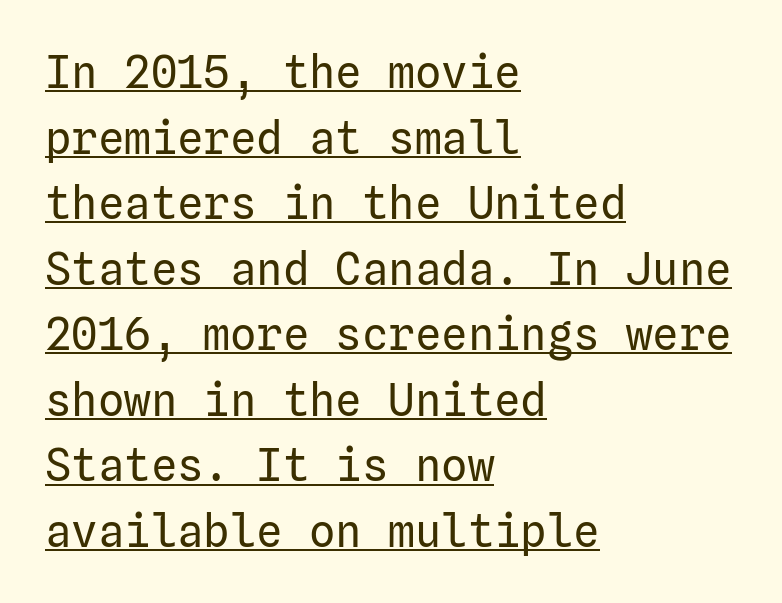
The image shows 44 px regular-weight sans-serif type, upright; set left-aligned, normal line spacing (1.49x), normal letter spacing, underlined; low stroke contrast and a medium x-height.
